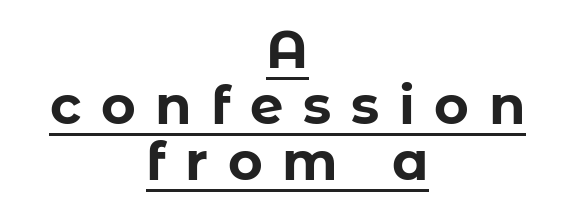
Q: Is the text bold? A: Yes.
Q: Is the text italic (slanted)? A: No, it is upright.
Q: Is the typeface a serif or a sans-serif typeface? A: Sans-serif.
Q: Is the text underlined? A: Yes.
Q: How is the paragraph aligned? A: Centered.
Q: Is the spacing between letters normal or unusually wide? A: Unusually wide.
Q: Is the spacing between lines tight, normal or loose? A: Tight.
Q: Width (condensed, normal, or wide)? A: Normal.
Q: Stroke contrast? A: Low.
Q: x-height? A: Medium.
Q: Monospaced? A: No.
